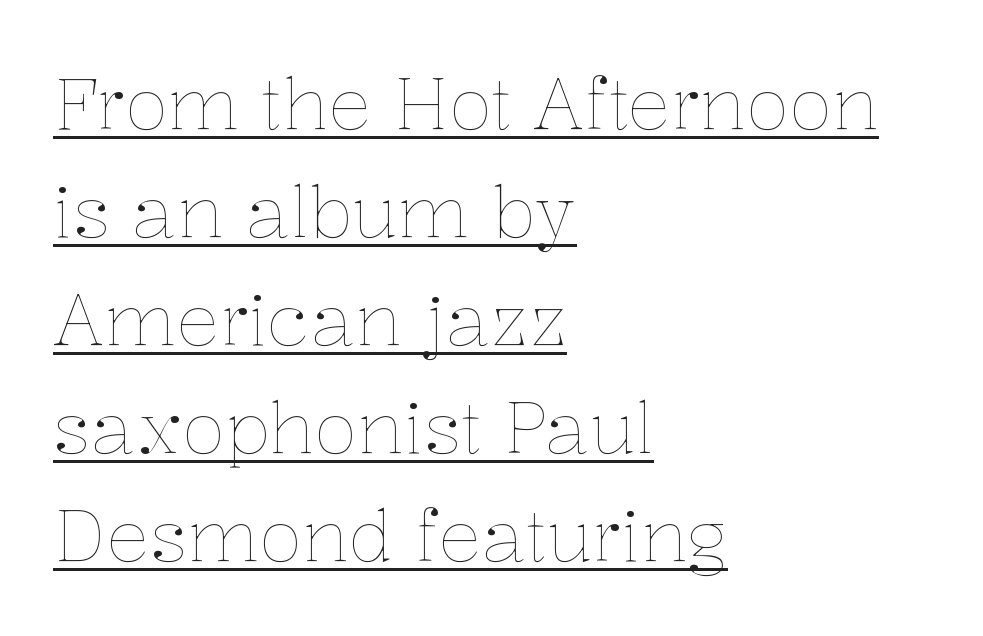
Q: Is the text bold? A: No.
Q: Is the text italic (slanted)? A: No, it is upright.
Q: Is the text underlined? A: Yes.
Q: How is the paragraph aligned? A: Left-aligned.
Q: Is the spacing between letters normal or unusually wide? A: Normal.
Q: Is the spacing between lines tight, normal or loose? A: Normal.
Q: Width (condensed, normal, or wide)? A: Normal.
Q: Stroke contrast? A: Low.
Q: x-height? A: Medium.
Q: Monospaced? A: No.
